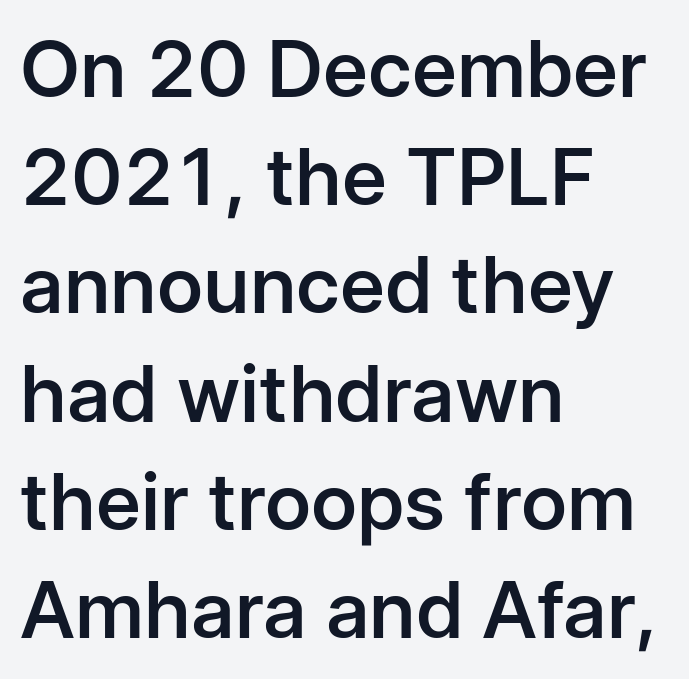
The image shows 79 px semibold sans-serif type, upright; set left-aligned, normal line spacing (1.37x), normal letter spacing, not underlined; low stroke contrast and a medium x-height.
